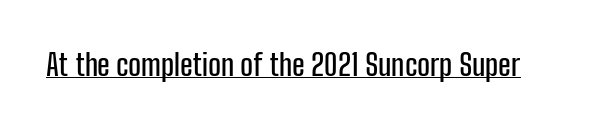
Q: Is the text italic (slanted)? A: No, it is upright.
Q: Is the typeface a serif or a sans-serif typeface? A: Sans-serif.
Q: Is the text underlined? A: Yes.
Q: Is the spacing between letters normal or unusually wide? A: Normal.
Q: Width (condensed, normal, or wide)? A: Condensed.
Q: Stroke contrast? A: Low.
Q: x-height? A: Medium.
Q: Monospaced? A: No.
